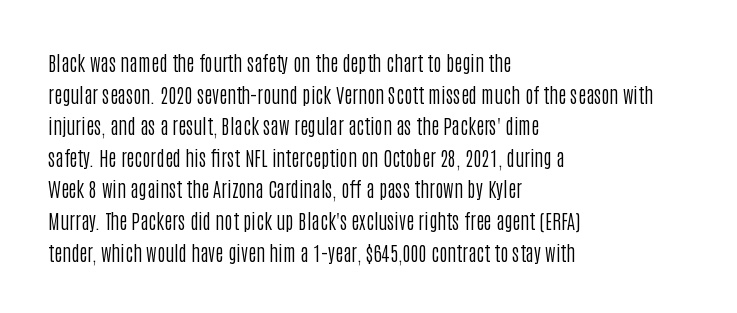
Teacher's note: observe the even left margin — that is flush-left alignment. The passage shown is not underscored anywhere. The rendering uses a moderate line-height, typical for paragraphs. Ascenders rise straight up at ninety degrees. Nobody touched the tracking dial on this one.
